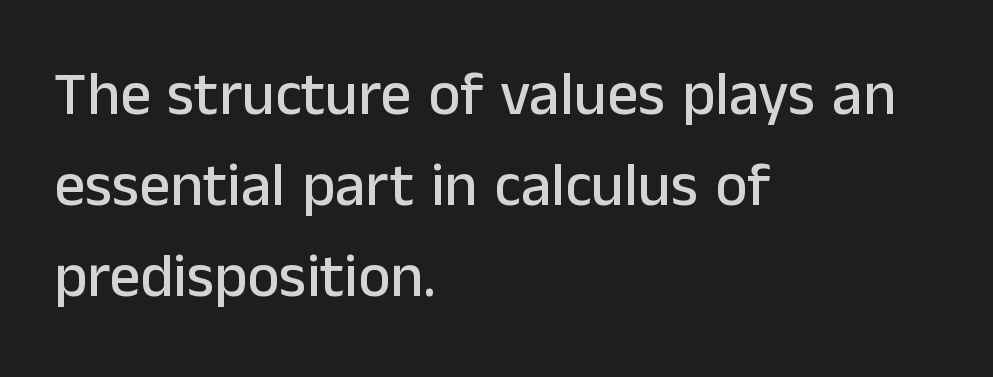
To sum up the face: it is a sans, with no serifs. The typography opts for an upright posture over an oblique one. Spacing verdict: proportional, widths tailored to each character. Line spacing here is normal.
